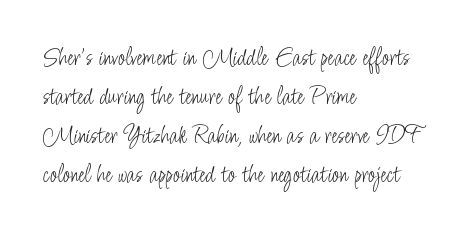
The image shows 27 px text type; set left-aligned, normal line spacing (1.45x), normal letter spacing, not underlined.
